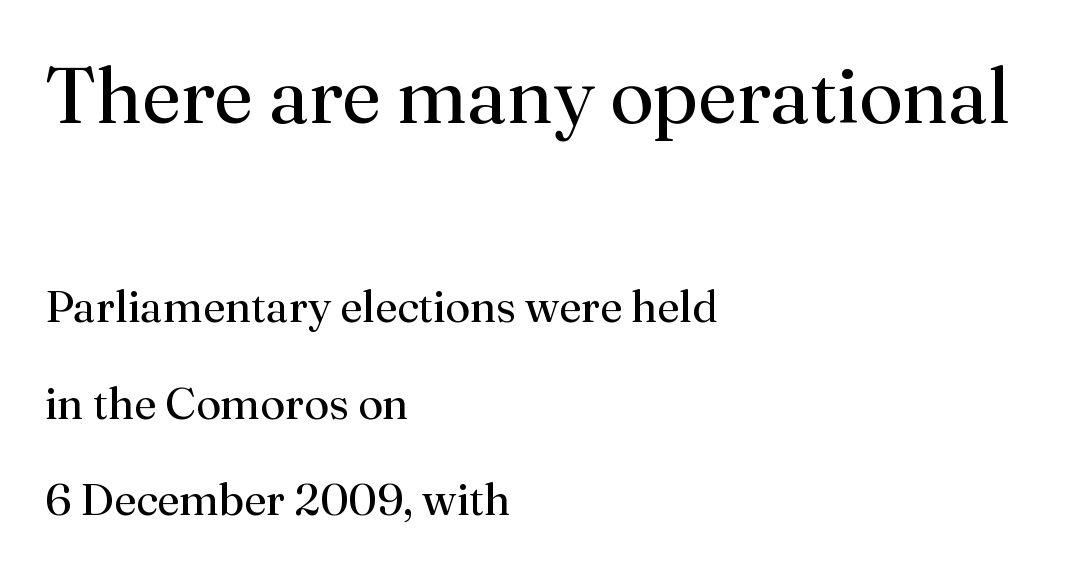
In CSS terms this would be text-align: left. The block of text is sparse from top to bottom, with ample space between rows. This rendering employs a face with finishing strokes, i.e., a serif. The passage shown is not bold in any degree.
